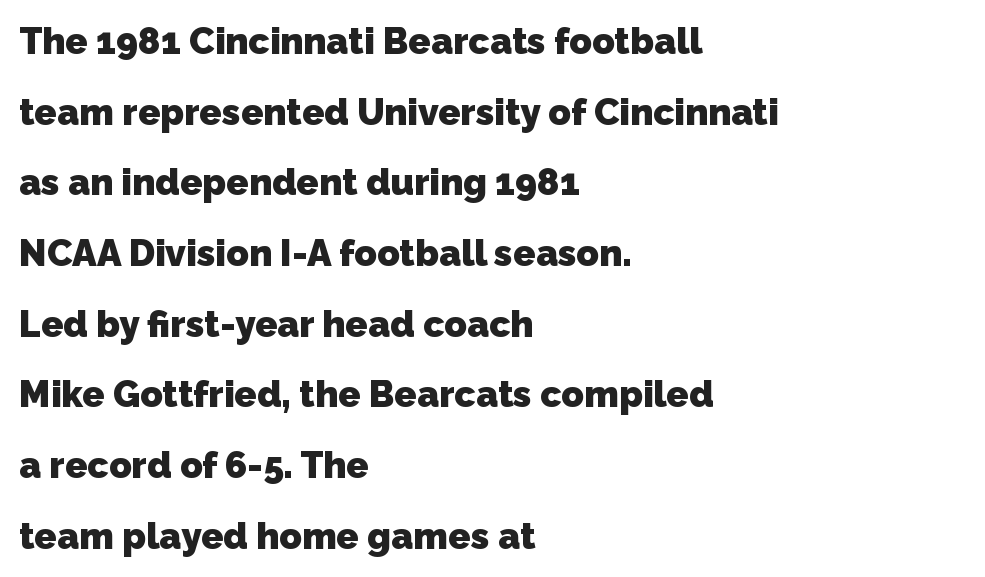
{"serif": "no", "bold": "yes", "weight": "heavy", "width": "normal", "stroke_contrast": "low", "x_height": "medium", "monospaced": "no", "underline": "no", "align": "left", "line_spacing": "loose", "line_spacing_ratio": 1.91, "letter_spacing": "normal", "letter_spacing_em": 0.0, "glyph_px": 37}
